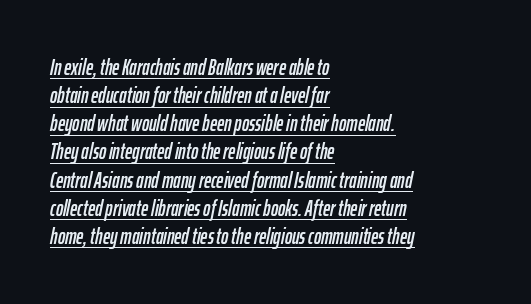
{"italic": "yes", "lean": "right", "slant_degrees": 12, "underline": "yes", "align": "left", "line_spacing": "normal", "line_spacing_ratio": 1.28, "letter_spacing": "normal", "letter_spacing_em": 0.0, "glyph_px": 22}
